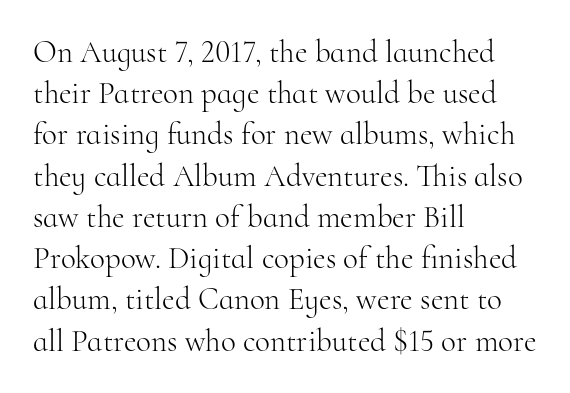
{"serif": "yes", "italic": "no", "bold": "no", "weight": "light", "width": "normal", "stroke_contrast": "high", "x_height": "small", "monospaced": "no", "underline": "no", "align": "left", "line_spacing": "normal", "line_spacing_ratio": 1.33, "letter_spacing": "normal", "letter_spacing_em": 0.0, "glyph_px": 31}
